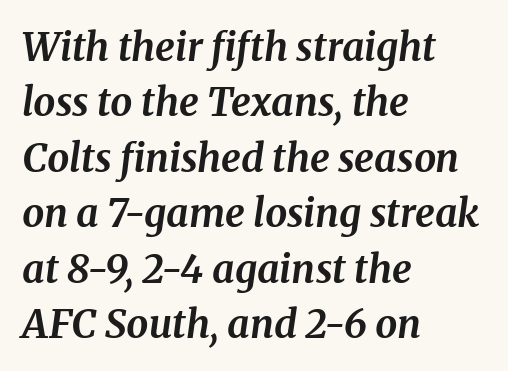
Unlike a clean sans, this face finishes its strokes with serifs. This sample has the flowing, uneven cadence of proportional lettering. Line beginnings align vertically; line endings do not. I'd describe the lettering as bold — thick and assertive. Letters rest on an invisible, unmarked baseline. The block of text has a typical density, with ordinary space between rows.
